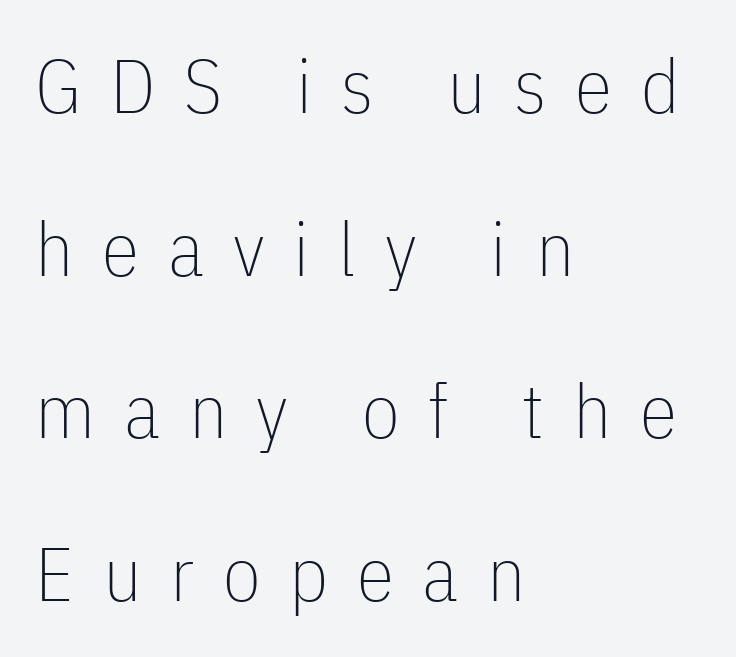
The tracking jumps out immediately: characters are airy and widely separated. A roman cut, with each character standing at attention. The letters advance in unequal steps, a hallmark of proportional type. Observe the absence of serifs on each vertical stroke in this sample.
